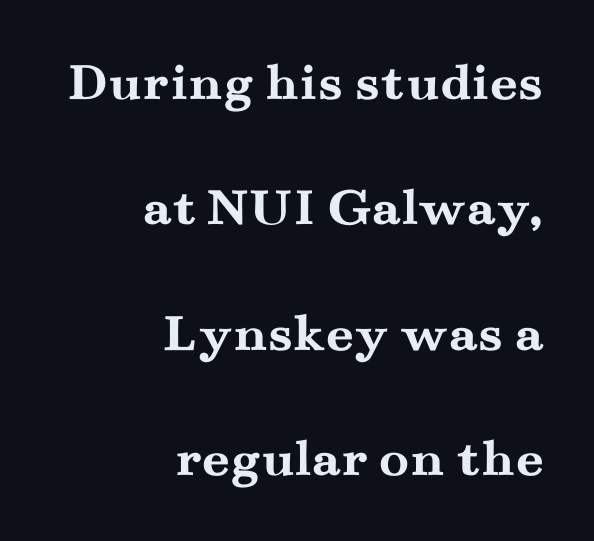
The image shows 55 px semibold, wide serif type, upright; set right-aligned, loose line spacing (2.28x), normal letter spacing, not underlined; medium stroke contrast and a small x-height.
